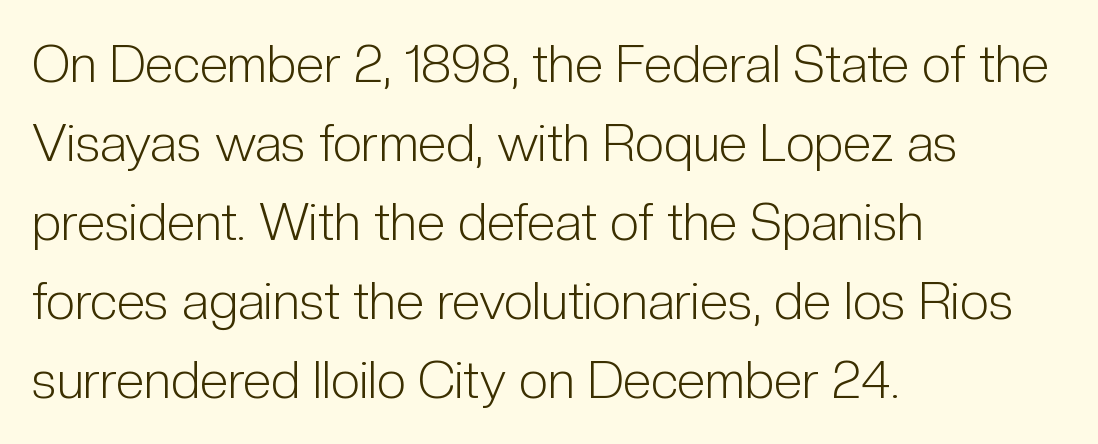
{"serif": "no", "italic": "no", "bold": "no", "weight": "light", "width": "condensed", "stroke_contrast": "low", "x_height": "medium", "monospaced": "no", "underline": "no", "align": "left", "line_spacing": "normal", "line_spacing_ratio": 1.52, "letter_spacing": "normal", "letter_spacing_em": 0.0, "glyph_px": 52}
